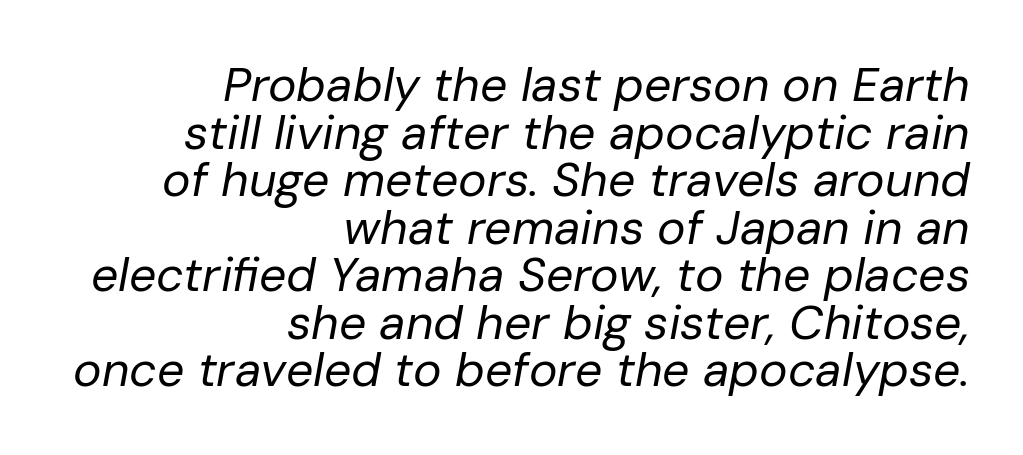
Q: Is the text bold? A: No.
Q: Is the text italic (slanted)? A: Yes, it leans right by about 10 degrees.
Q: Is the text underlined? A: No.
Q: How is the paragraph aligned? A: Right-aligned.
Q: Is the spacing between letters normal or unusually wide? A: Normal.
Q: Is the spacing between lines tight, normal or loose? A: Tight.
Q: Width (condensed, normal, or wide)? A: Normal.
Q: Stroke contrast? A: Low.
Q: x-height? A: Medium.
Q: Monospaced? A: No.
